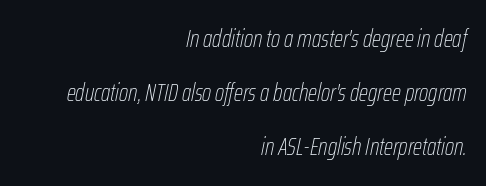
{"italic": "yes", "lean": "right", "slant_degrees": 12, "bold": "no", "underline": "no", "align": "right", "line_spacing": "loose", "line_spacing_ratio": 2.26, "letter_spacing": "normal", "letter_spacing_em": 0.0, "glyph_px": 24}
